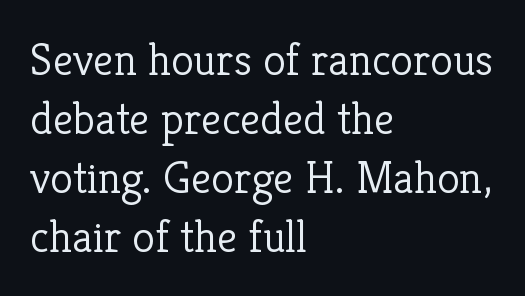
A roman cut, with each character standing at attention. Each stroke keeps to a modest, everyday thickness or less. Descenders hang freely into open space. Layout note: lines flush left. Character widths vary here, with narrow letters taking less room than wide ones.
